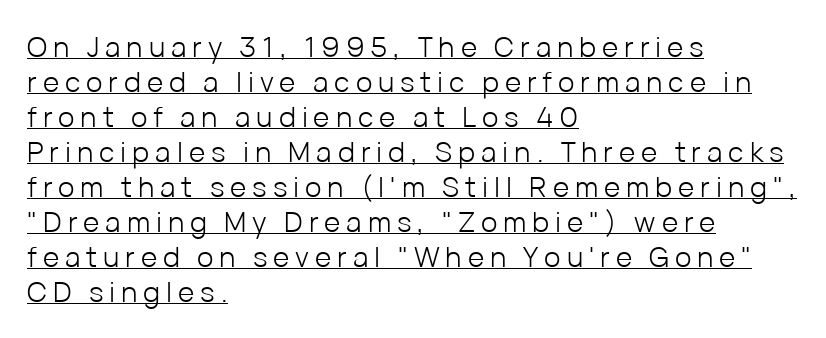
Q: Is the text bold? A: No.
Q: Is the text italic (slanted)? A: No, it is upright.
Q: Is the typeface a serif or a sans-serif typeface? A: Sans-serif.
Q: Is the text underlined? A: Yes.
Q: How is the paragraph aligned? A: Left-aligned.
Q: Is the spacing between letters normal or unusually wide? A: Unusually wide.
Q: Is the spacing between lines tight, normal or loose? A: Normal.
Q: Width (condensed, normal, or wide)? A: Normal.
Q: Stroke contrast? A: Low.
Q: x-height? A: Medium.
Q: Monospaced? A: No.
